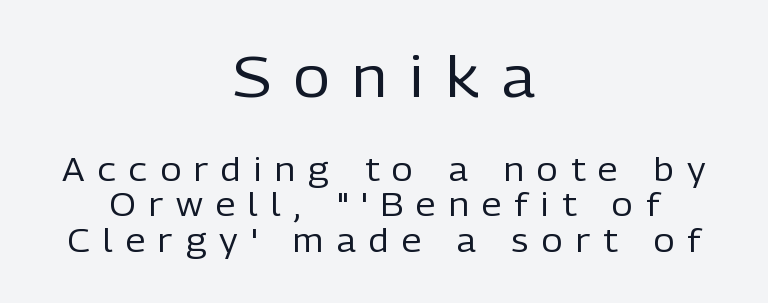
Q: Is the text bold? A: No.
Q: Is the text italic (slanted)? A: No, it is upright.
Q: Is the typeface a serif or a sans-serif typeface? A: Sans-serif.
Q: Is the text underlined? A: No.
Q: How is the paragraph aligned? A: Centered.
Q: Is the spacing between letters normal or unusually wide? A: Unusually wide.
Q: Is the spacing between lines tight, normal or loose? A: Tight.
Q: Which block of text is set in a larger size, the first (top) or the second (bottom)? A: The first (top) one.
Q: Width (condensed, normal, or wide)? A: Normal.
Q: Stroke contrast? A: Low.
Q: x-height? A: Medium.
Q: Monospaced? A: No.
